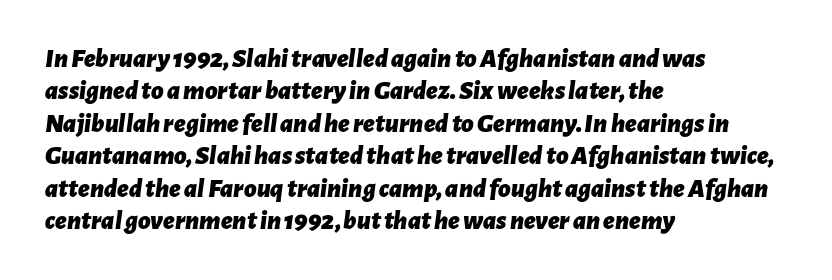
The type is set solid horizontally, with unmodified tracking. Horizontally, the lines are justified to the leading edge only. Compared with an ordinary text face, these strokes are far heavier — a full bold. Characters are canted at an angle relative to the baseline's perpendicular.
